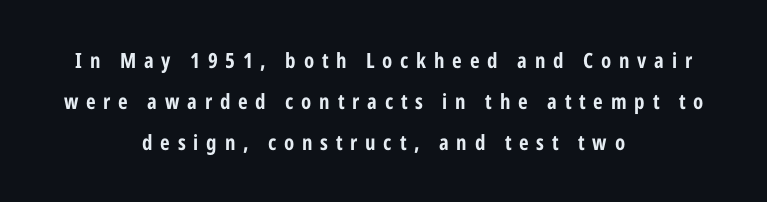
Q: Is the text italic (slanted)? A: No, it is upright.
Q: Is the text underlined? A: No.
Q: How is the paragraph aligned? A: Centered.
Q: Is the spacing between letters normal or unusually wide? A: Unusually wide.
Q: Is the spacing between lines tight, normal or loose? A: Loose.
